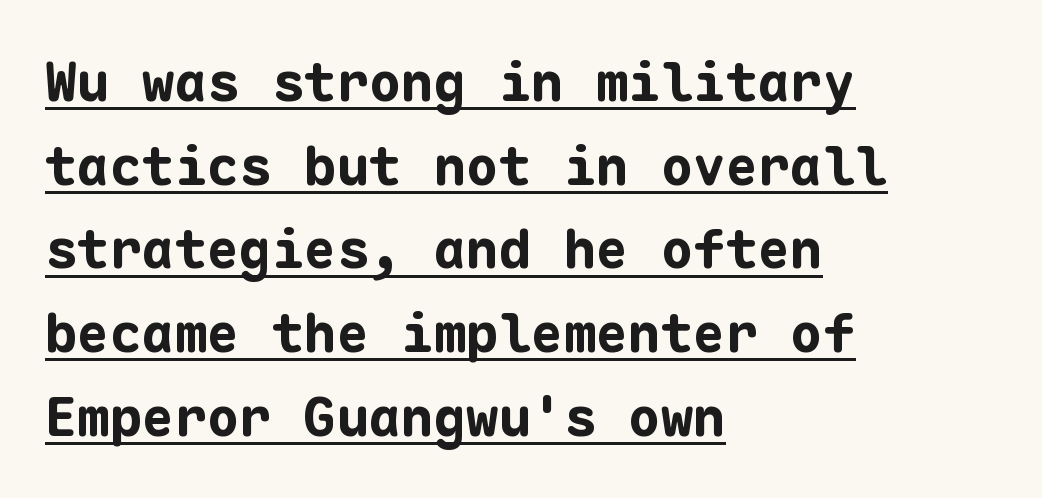
Q: Is the text bold? A: Yes.
Q: Is the text italic (slanted)? A: No, it is upright.
Q: Is the typeface a serif or a sans-serif typeface? A: Sans-serif.
Q: Is the text underlined? A: Yes.
Q: How is the paragraph aligned? A: Left-aligned.
Q: Is the spacing between letters normal or unusually wide? A: Normal.
Q: Is the spacing between lines tight, normal or loose? A: Normal.
Q: Width (condensed, normal, or wide)? A: Normal.
Q: Stroke contrast? A: Low.
Q: x-height? A: Medium.
Q: Monospaced? A: Yes.
